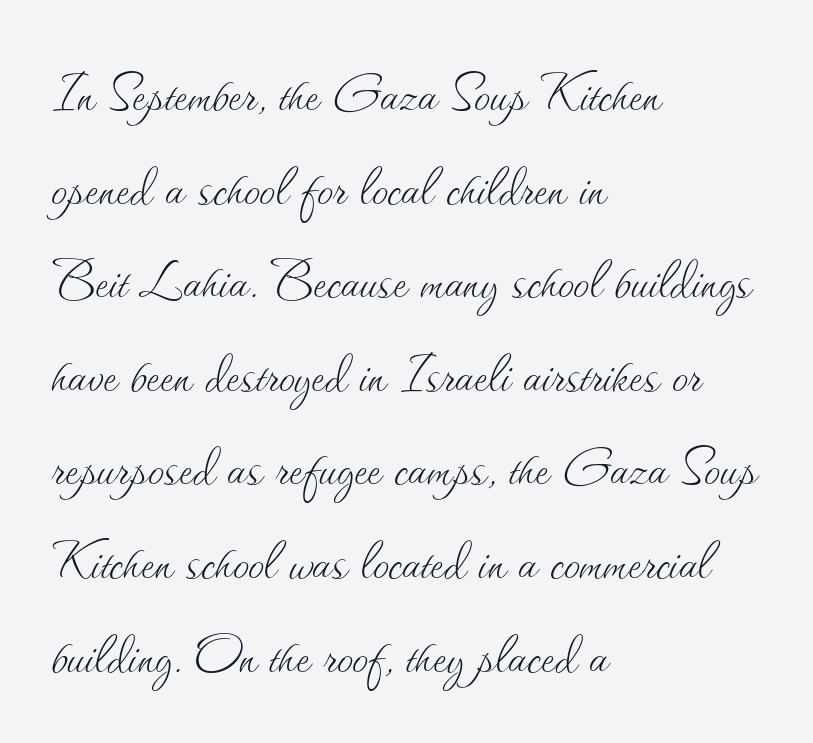
{"bold": "no", "weight": "thin", "width": "normal", "stroke_contrast": "medium", "x_height": "small", "monospaced": "no", "underline": "no", "align": "left", "line_spacing": "normal", "line_spacing_ratio": 1.44, "letter_spacing": "normal", "letter_spacing_em": 0.0, "glyph_px": 65}
